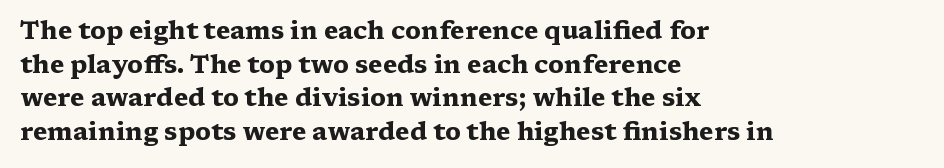
Students, note that the glyphs here touch the page at normal intervals. Chunky letters — that's bold for sure. Descenders are the only things crossing below the line. Notice how the passage keeps a crisp vertical edge on the left only.
